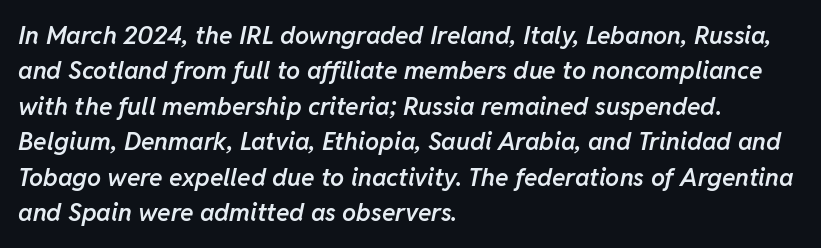
Q: Is the text bold? A: Semi-bold.
Q: Is the text italic (slanted)? A: Yes, it leans right by about 11 degrees.
Q: Is the text underlined? A: No.
Q: How is the paragraph aligned? A: Left-aligned.
Q: Is the spacing between letters normal or unusually wide? A: Normal.
Q: Is the spacing between lines tight, normal or loose? A: Normal.
